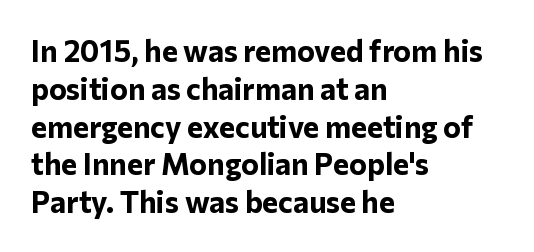
The rendering uses natural spacing where letterforms have individual widths. The glyphs have the mass of a bold cut. The letters stand upright; this is a roman face. Line spacing here is normal.
